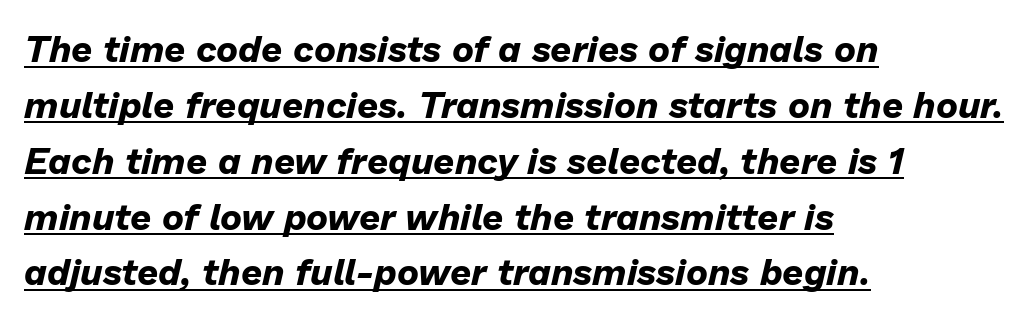
Q: Is the text bold? A: Yes.
Q: Is the text italic (slanted)? A: Yes, it leans right by about 13 degrees.
Q: Is the text underlined? A: Yes.
Q: How is the paragraph aligned? A: Left-aligned.
Q: Is the spacing between letters normal or unusually wide? A: Normal.
Q: Is the spacing between lines tight, normal or loose? A: Normal.
Q: Width (condensed, normal, or wide)? A: Normal.
Q: Stroke contrast? A: Low.
Q: x-height? A: Medium.
Q: Monospaced? A: No.
